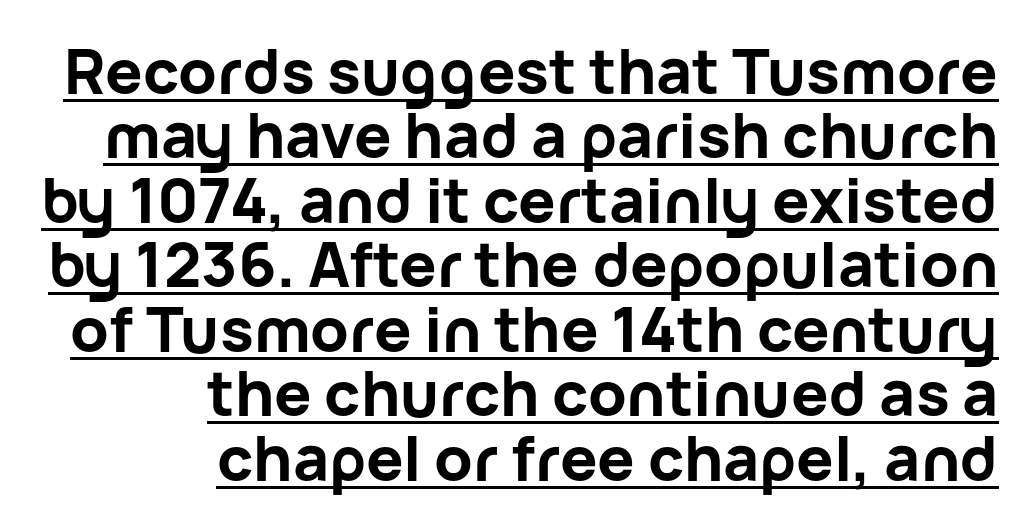
The rendering shows plain stroke endings on the letterforms — a sans-serif design. Right-aligned paragraph, ragged on the left. Think of a printed novel: that variable character pitch is what you see here. Summary of weight: heavy, a full bold. Does a line run under the words? Yes, clearly. Vertically, the passage feels compressed, each row crowding the next.
